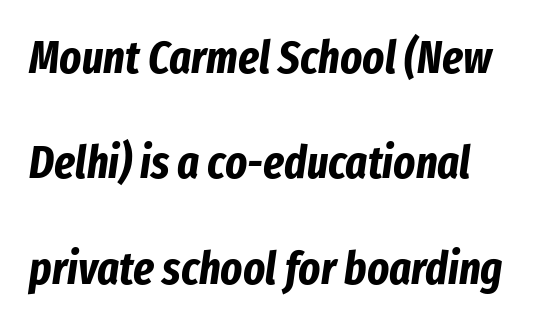
{"italic": "yes", "lean": "right", "slant_degrees": 8, "bold": "yes", "weight": "bold", "width": "condensed", "stroke_contrast": "low", "x_height": "medium", "monospaced": "no", "underline": "no", "line_spacing": "loose", "line_spacing_ratio": 2.29, "letter_spacing": "normal", "letter_spacing_em": 0.0, "glyph_px": 46}
